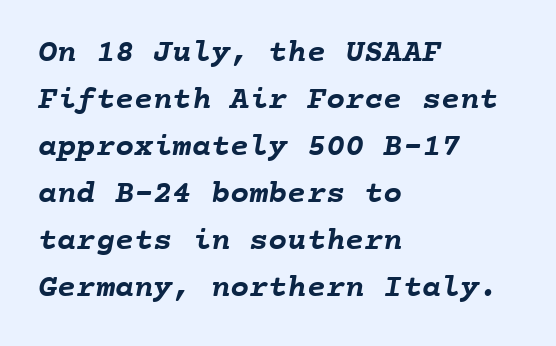
Q: Is the text bold? A: Yes.
Q: Is the text underlined? A: No.
Q: How is the paragraph aligned? A: Left-aligned.
Q: Is the spacing between letters normal or unusually wide? A: Normal.
Q: Is the spacing between lines tight, normal or loose? A: Normal.
Q: Width (condensed, normal, or wide)? A: Normal.
Q: Stroke contrast? A: Low.
Q: x-height? A: Medium.
Q: Monospaced? A: Yes.
